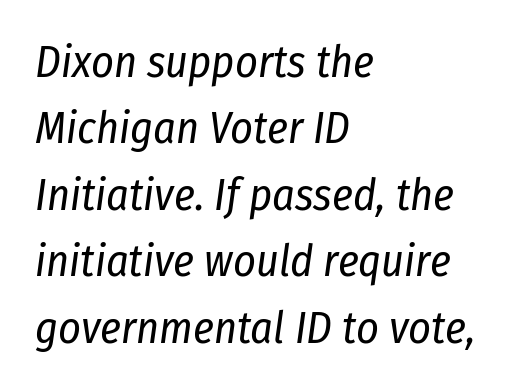
The image shows 44 px regular-weight, condensed type, italic (leaning right); set left-aligned, normal line spacing (1.51x), normal letter spacing, not underlined; low stroke contrast and a medium x-height.
